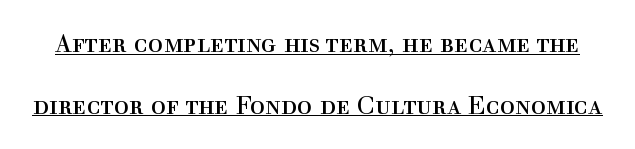
The image shows 25 px text type, upright; set loose line spacing (2.47x), normal letter spacing, underlined.
